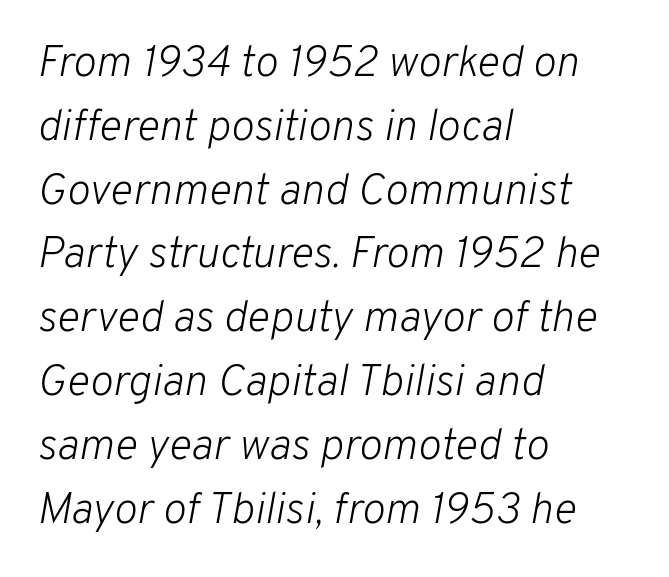
Q: Is the text bold? A: No.
Q: Is the text italic (slanted)? A: Yes, it leans right by about 10 degrees.
Q: Is the text underlined? A: No.
Q: How is the paragraph aligned? A: Left-aligned.
Q: Is the spacing between letters normal or unusually wide? A: Normal.
Q: Is the spacing between lines tight, normal or loose? A: Normal.
Q: Width (condensed, normal, or wide)? A: Normal.
Q: Stroke contrast? A: Low.
Q: x-height? A: Medium.
Q: Monospaced? A: No.
